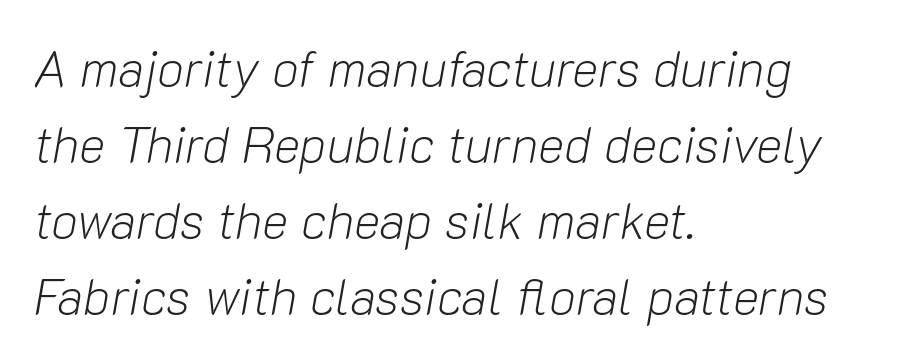
The image shows 50 px light type, italic (leaning right); set left-aligned, normal line spacing (1.52x), normal letter spacing, not underlined; low stroke contrast and a medium x-height.
